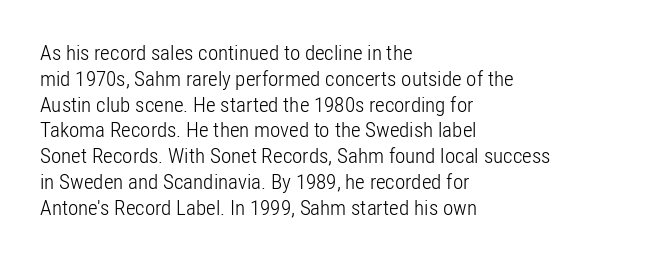
Q: Is the text bold? A: No.
Q: Is the text italic (slanted)? A: No, it is upright.
Q: Is the text underlined? A: No.
Q: How is the paragraph aligned? A: Left-aligned.
Q: Is the spacing between letters normal or unusually wide? A: Normal.
